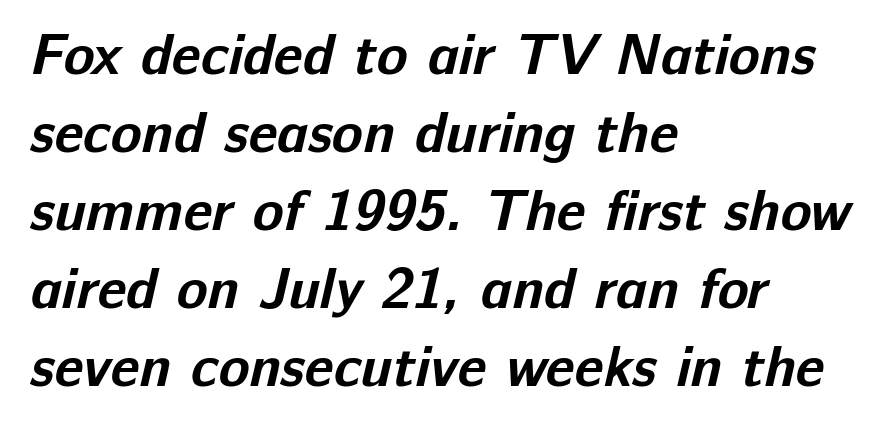
{"serif": "no", "bold": "yes", "weight": "bold", "width": "normal", "stroke_contrast": "low", "x_height": "medium", "monospaced": "no", "underline": "no", "align": "left", "line_spacing": "normal", "line_spacing_ratio": 1.37, "letter_spacing": "normal", "letter_spacing_em": 0.0, "glyph_px": 57}
